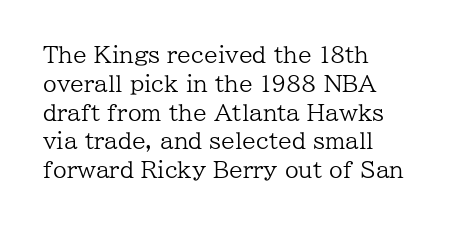
Q: Is the text bold? A: No.
Q: Is the text italic (slanted)? A: No, it is upright.
Q: Is the text underlined? A: No.
Q: How is the paragraph aligned? A: Left-aligned.
Q: Is the spacing between letters normal or unusually wide? A: Normal.
Q: Is the spacing between lines tight, normal or loose? A: Normal.
